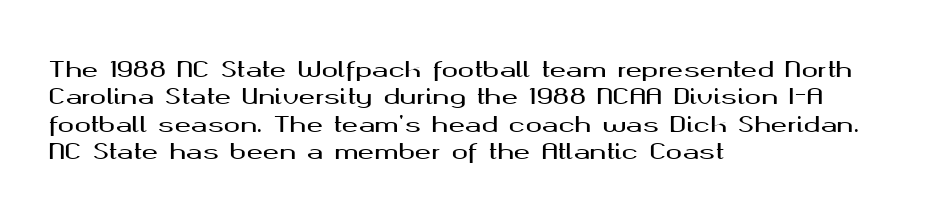
The image shows 22 px text type, upright; set left-aligned, normal line spacing (1.25x), normal letter spacing, not underlined.
